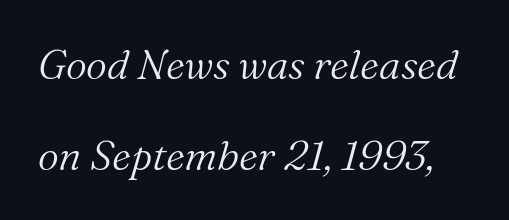
Stroke thickness stays within the range of a standard reading face or lighter. Italic? Definitely — the glyphs are oblique. This rendering leaves character spacing at its baseline value. Unlike a clean sans, this face finishes its strokes with serifs.
